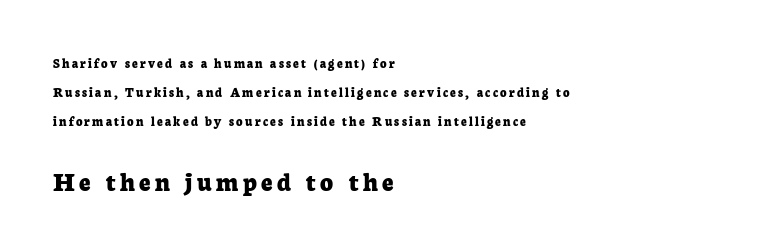
Q: Is the text bold? A: Yes.
Q: Is the text italic (slanted)? A: No, it is upright.
Q: Is the typeface a serif or a sans-serif typeface? A: Serif.
Q: Is the text underlined? A: No.
Q: How is the paragraph aligned? A: Left-aligned.
Q: Is the spacing between lines tight, normal or loose? A: Loose.
Q: Which block of text is set in a larger size, the first (top) or the second (bottom)? A: The second (bottom) one.
Q: Width (condensed, normal, or wide)? A: Normal.
Q: Stroke contrast? A: Low.
Q: x-height? A: Medium.
Q: Monospaced? A: No.
